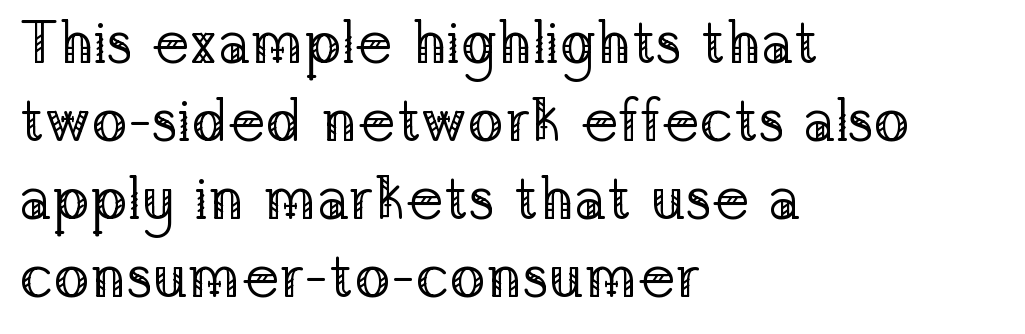
The image shows 60 px regular-weight serif type, upright; set left-aligned, normal line spacing (1.3x), normal letter spacing, not underlined; low stroke contrast and a medium x-height.
